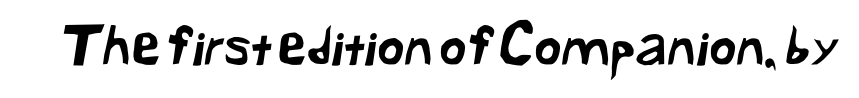
The image shows 53 px sans-serif type; set normal letter spacing, not underlined; low stroke contrast and a medium x-height.
